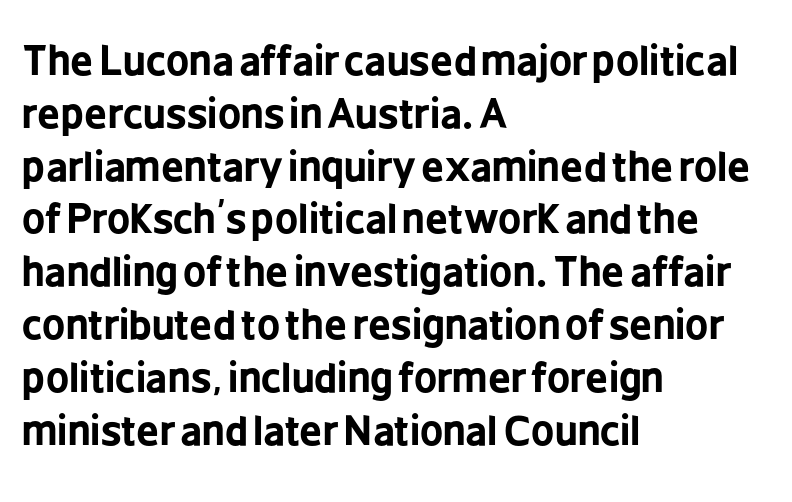
The image shows 40 px bold, condensed sans-serif type, upright; set left-aligned, normal line spacing (1.32x), normal letter spacing, not underlined; low stroke contrast and a medium x-height.
